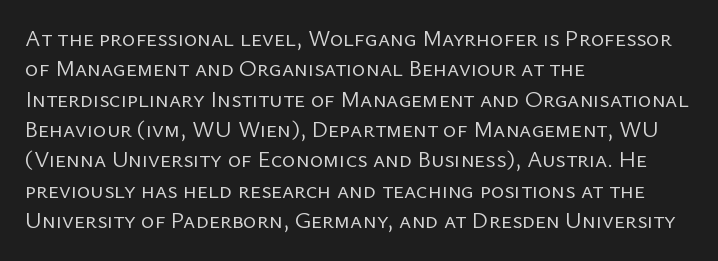
{"italic": "no", "bold": "no", "underline": "no", "align": "left", "line_spacing": "normal", "line_spacing_ratio": 1.32, "letter_spacing": "normal", "letter_spacing_em": 0.0, "glyph_px": 23}
